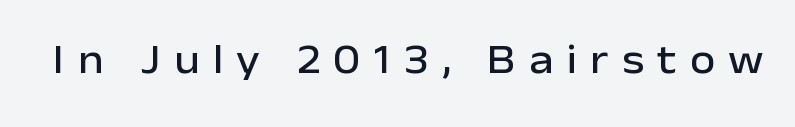
Classification — sans serif. Unmarked baselines from the first word to the last. Vertical strokes here are truly vertical. Glyph-to-glyph distance is far greater than everyday printed text.
